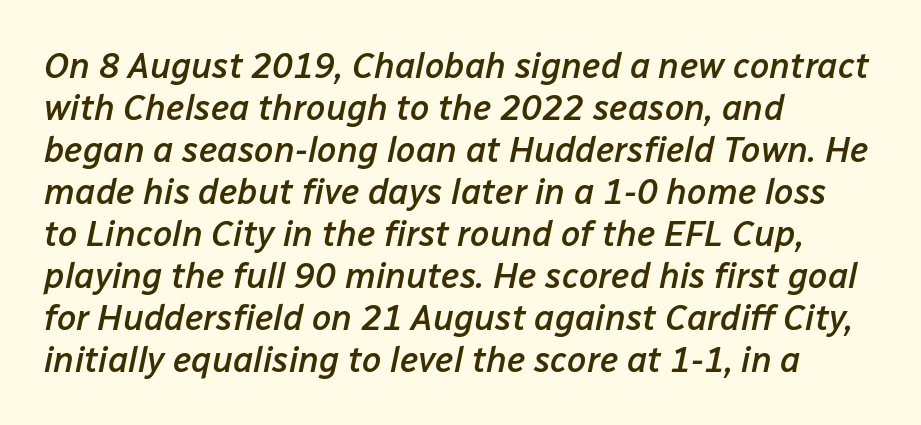
Q: Is the text bold? A: Semi-bold.
Q: Is the text italic (slanted)? A: Yes, it leans right by about 12 degrees.
Q: Is the text underlined? A: No.
Q: How is the paragraph aligned? A: Left-aligned.
Q: Is the spacing between letters normal or unusually wide? A: Normal.
Q: Width (condensed, normal, or wide)? A: Normal.
Q: Stroke contrast? A: Low.
Q: x-height? A: Medium.
Q: Monospaced? A: No.
